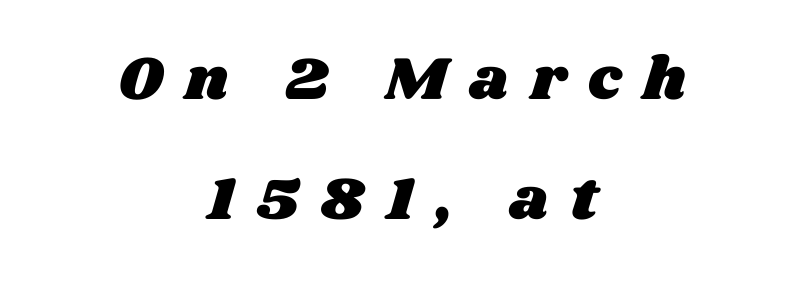
The image shows 61 px wide type; set centered, loose line spacing (1.97x), unusually wide letter spacing (+0.36 em), not underlined; medium stroke contrast and a large x-height.
